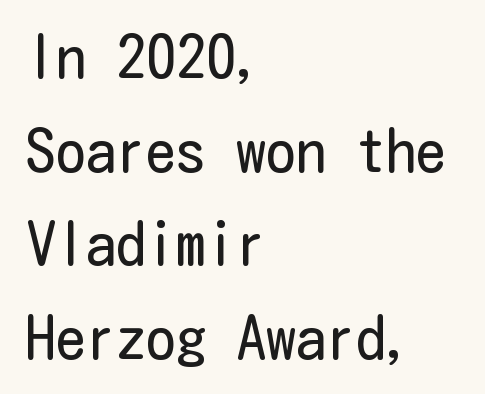
The letterforms sit shoulder to shoulder at normal distance. Type style note: lacks serifs. The cut favours lightness, reaching ordinary text weight at its darkest. Compared with typical paragraphs, the rows here are spaced about the same. The typography opts for an upright posture over an oblique one. Teacher's note: observe the even left margin — that is flush-left alignment.
